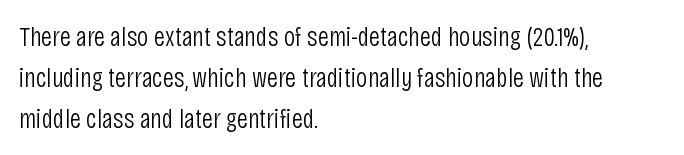
The image shows 28 px light, condensed sans-serif type, upright; set left-aligned, normal line spacing (1.46x), normal letter spacing, not underlined; low stroke contrast and a large x-height.
